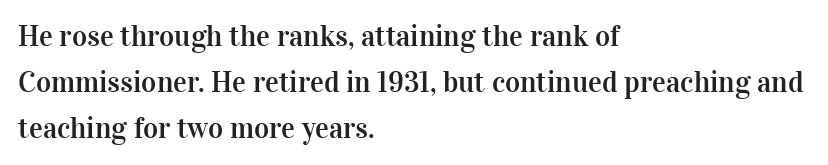
{"serif": "yes", "italic": "no", "width": "normal", "stroke_contrast": "high", "x_height": "medium", "monospaced": "no", "underline": "no", "align": "left", "line_spacing": "normal", "line_spacing_ratio": 1.59, "letter_spacing": "normal", "letter_spacing_em": 0.0, "glyph_px": 29}
